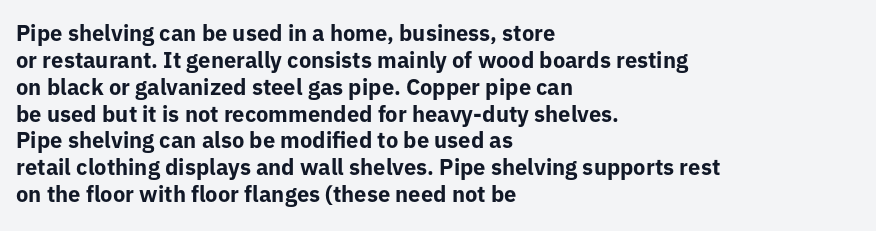
Q: Is the text bold? A: Yes.
Q: Is the text italic (slanted)? A: No, it is upright.
Q: Is the text underlined? A: No.
Q: How is the paragraph aligned? A: Left-aligned.
Q: Is the spacing between letters normal or unusually wide? A: Normal.
